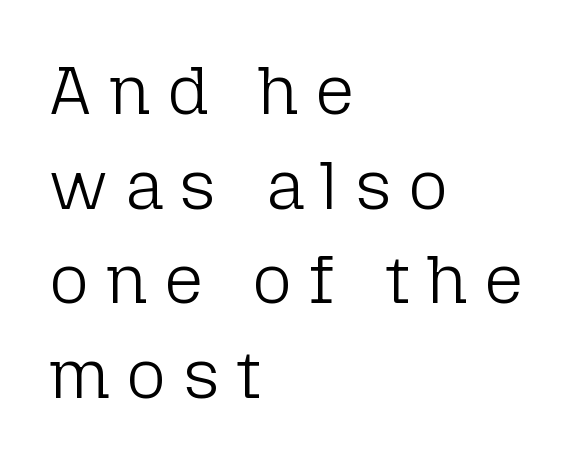
{"serif": "no", "italic": "no", "bold": "no", "weight": "light", "width": "normal", "stroke_contrast": "low", "x_height": "medium", "monospaced": "no", "underline": "no", "align": "left", "line_spacing": "normal", "line_spacing_ratio": 1.39, "letter_spacing": "wide", "letter_spacing_em": 0.25, "glyph_px": 68}
